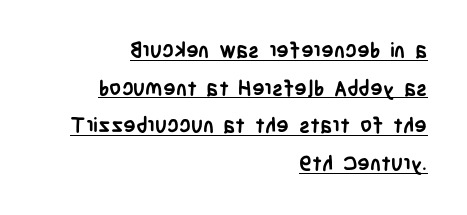
The image shows 21 px bold type, upright; set right-aligned, line spacing 1.79x, normal letter spacing, underlined.
